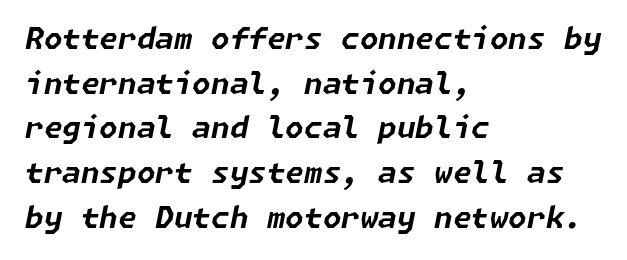
This rendering leaves character spacing at its baseline value. The gap between lines stays unmarked. The setting favours the left margin, as ordinary paragraphs usually do. In terms of posture, this sample is oblique.
